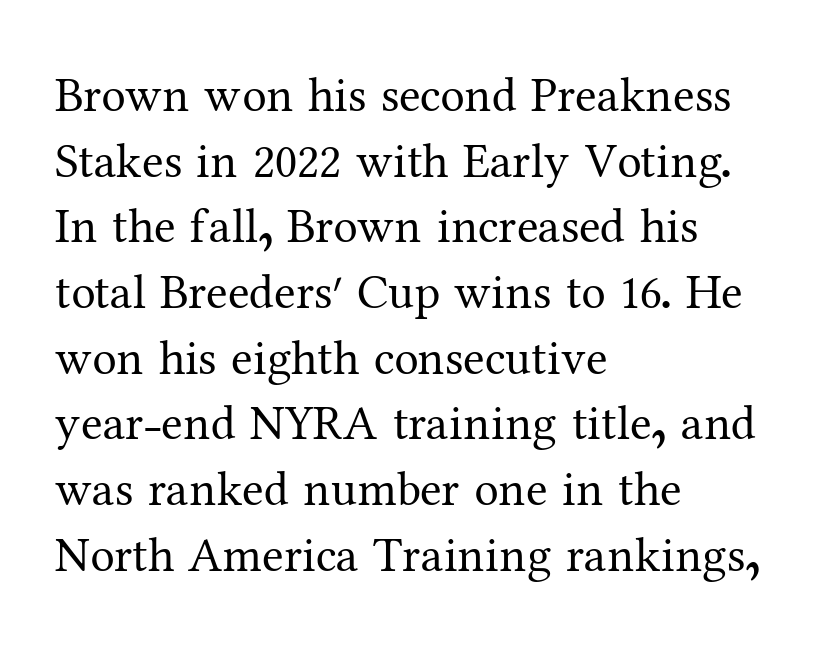
{"serif": "yes", "italic": "no", "bold": "no", "weight": "regular", "width": "normal", "stroke_contrast": "medium", "x_height": "medium", "monospaced": "no", "underline": "no", "align": "left", "line_spacing": "normal", "line_spacing_ratio": 1.34, "letter_spacing": "normal", "letter_spacing_em": 0.0, "glyph_px": 49}
